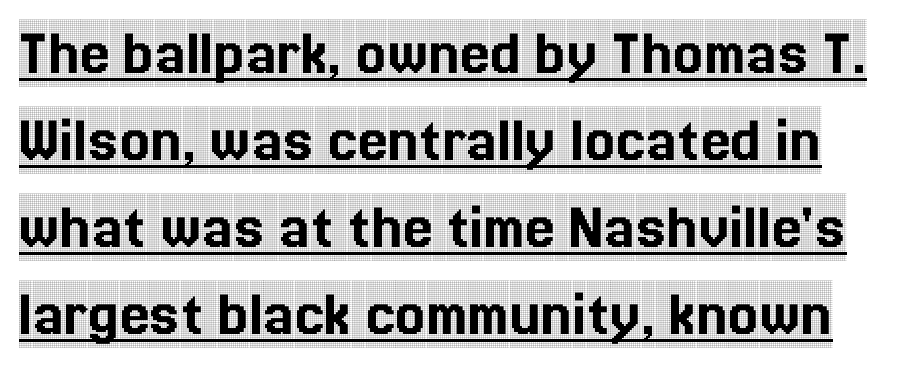
Q: Is the text italic (slanted)? A: No, it is upright.
Q: Is the typeface a serif or a sans-serif typeface? A: Serif.
Q: Is the text underlined? A: Yes.
Q: Is the spacing between letters normal or unusually wide? A: Normal.
Q: Is the spacing between lines tight, normal or loose? A: Normal.
Q: Width (condensed, normal, or wide)? A: Condensed.
Q: x-height? A: Large.
Q: Monospaced? A: No.
